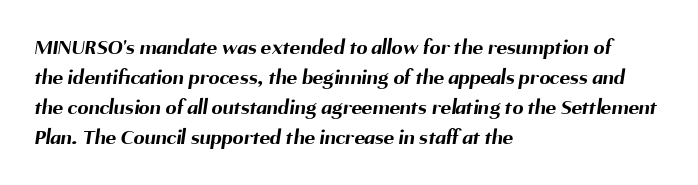
The image shows 22 px bold type; set left-aligned, normal line spacing (1.37x), normal letter spacing, not underlined.
